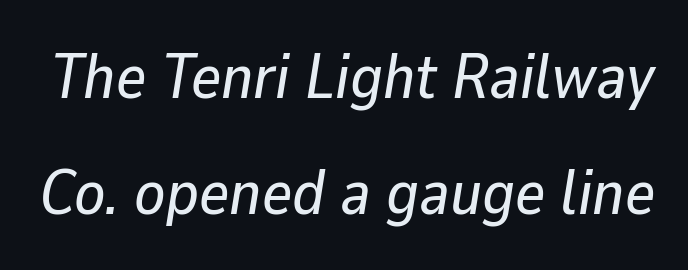
The image shows 64 px text type, italic (leaning right); set line spacing 1.81x, normal letter spacing, not underlined; low stroke contrast and a medium x-height.
